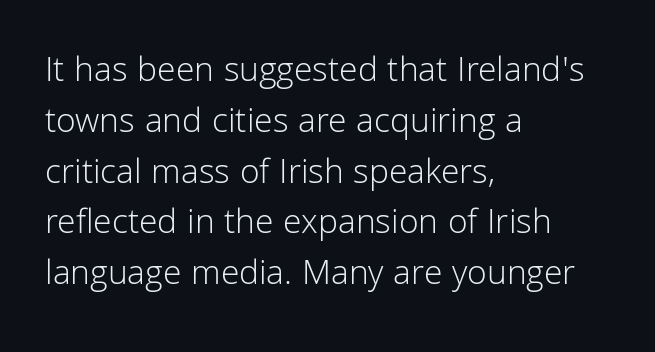
{"serif": "no", "italic": "no", "bold": "no", "weight": "light", "width": "normal", "stroke_contrast": "low", "x_height": "medium", "monospaced": "no", "underline": "no", "align": "left", "line_spacing": "normal", "line_spacing_ratio": 1.41, "letter_spacing": "normal", "letter_spacing_em": 0.0, "glyph_px": 36}
